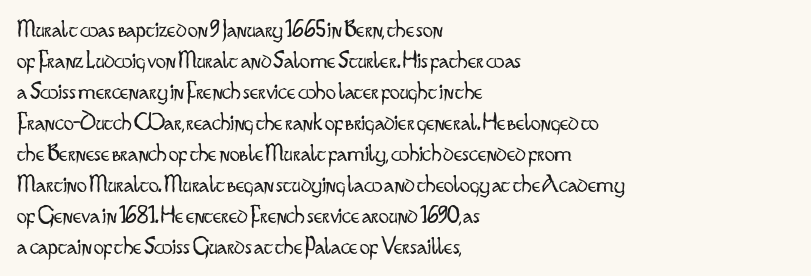
The image shows 25 px text type, upright; set left-aligned, line spacing 1.24x, normal letter spacing, not underlined.
